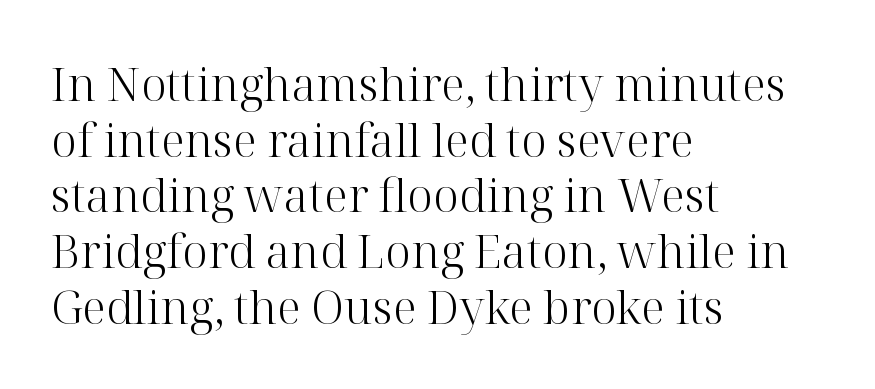
{"serif": "yes", "italic": "no", "bold": "no", "weight": "light", "width": "normal", "stroke_contrast": "high", "x_height": "medium", "monospaced": "no", "underline": "no", "align": "left", "line_spacing_ratio": 1.21, "letter_spacing": "normal", "letter_spacing_em": 0.0, "glyph_px": 46}
